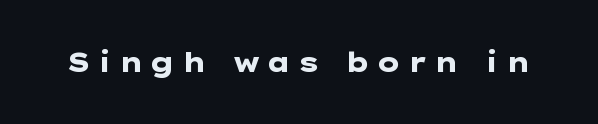
Vertical strokes here are truly vertical. Caption: bold face, heavy strokes. Unmarked baselines from the first word to the last. Substantial extra tracking has been applied to these lines.
